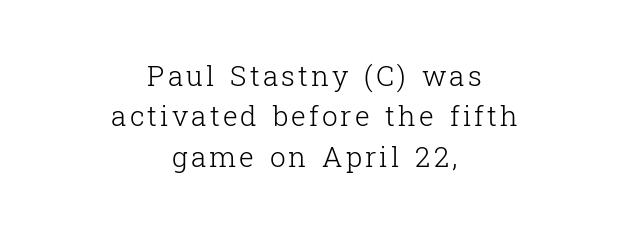
{"serif": "yes", "italic": "no", "bold": "no", "weight": "light", "width": "normal", "stroke_contrast": "low", "x_height": "medium", "monospaced": "no", "underline": "no", "align": "center", "line_spacing": "normal", "line_spacing_ratio": 1.44, "glyph_px": 28}
